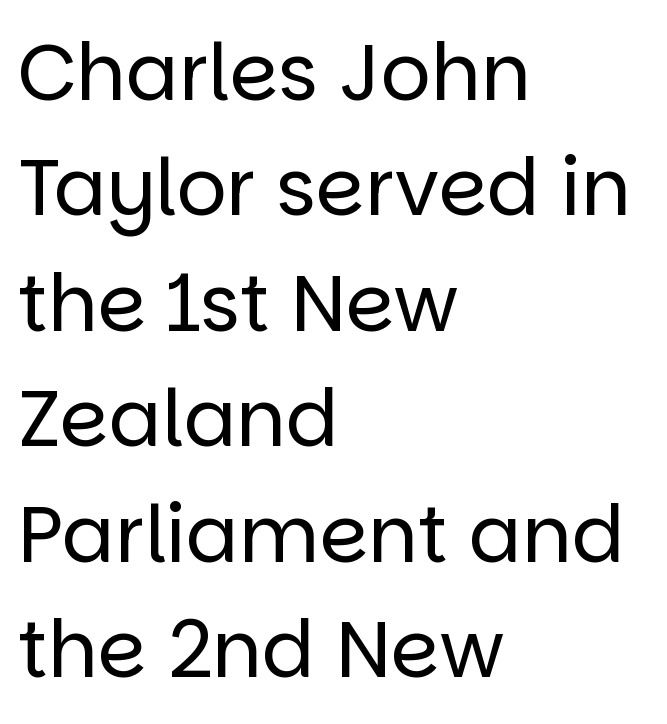
{"serif": "no", "italic": "no", "bold": "no", "weight": "regular", "width": "normal", "stroke_contrast": "low", "x_height": "large", "monospaced": "no", "underline": "no", "align": "left", "line_spacing": "normal", "line_spacing_ratio": 1.48, "letter_spacing": "normal", "letter_spacing_em": 0.0, "glyph_px": 78}
